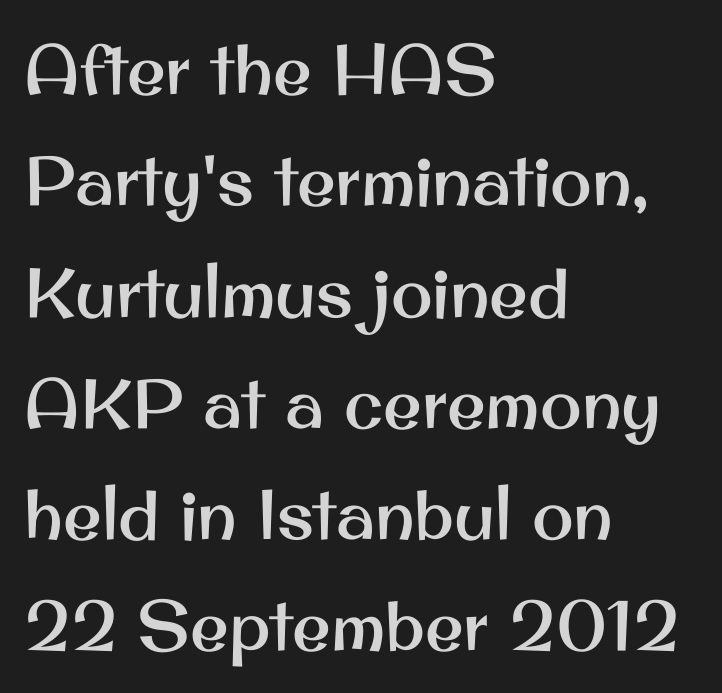
Q: Is the text italic (slanted)? A: No, it is upright.
Q: Is the typeface a serif or a sans-serif typeface? A: Sans-serif.
Q: Is the text underlined? A: No.
Q: How is the paragraph aligned? A: Left-aligned.
Q: Is the spacing between letters normal or unusually wide? A: Normal.
Q: Is the spacing between lines tight, normal or loose? A: Normal.
Q: Width (condensed, normal, or wide)? A: Normal.
Q: Stroke contrast? A: Medium.
Q: x-height? A: Small.
Q: Monospaced? A: No.
